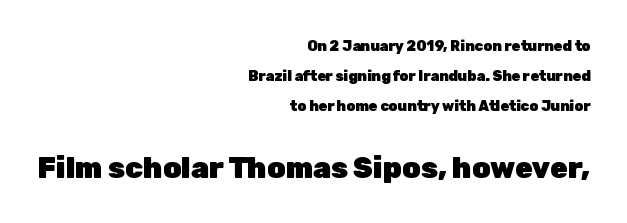
{"serif": "no", "italic": "no", "bold": "yes", "weight": "heavy", "width": "normal", "stroke_contrast": "low", "x_height": "medium", "monospaced": "no", "underline": "no", "align": "right", "line_spacing": "loose", "line_spacing_ratio": 2.13, "letter_spacing": "normal", "letter_spacing_em": 0.0, "larger_block": "second", "size_ratio": 2.07, "glyph_px": 29}
